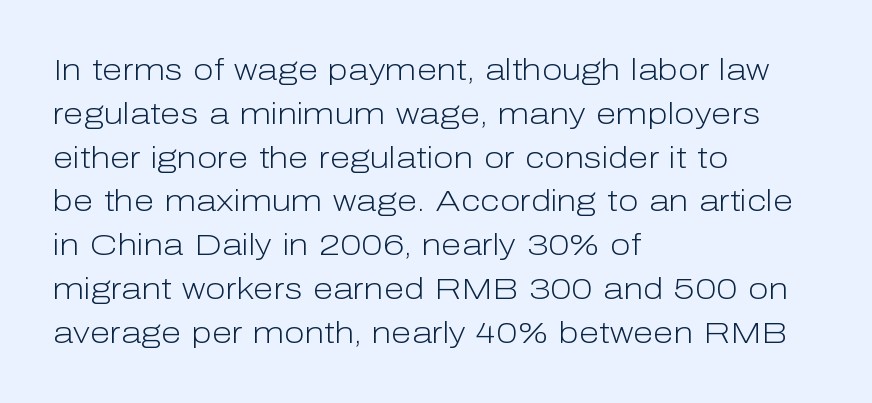
The letters stand upright; this is a roman face. The glyphs in this specimen are sans serif. Whoever set this chose a conventional vertical rhythm. Nothing unusual about the tracking: characters are spaced as the font intends. Alignment: flush left.
